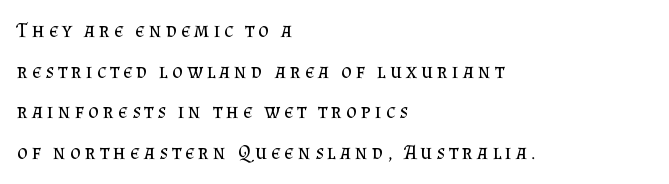
{"italic": "no", "bold": "no", "underline": "no", "align": "left", "line_spacing": "loose", "line_spacing_ratio": 1.93, "glyph_px": 21}
